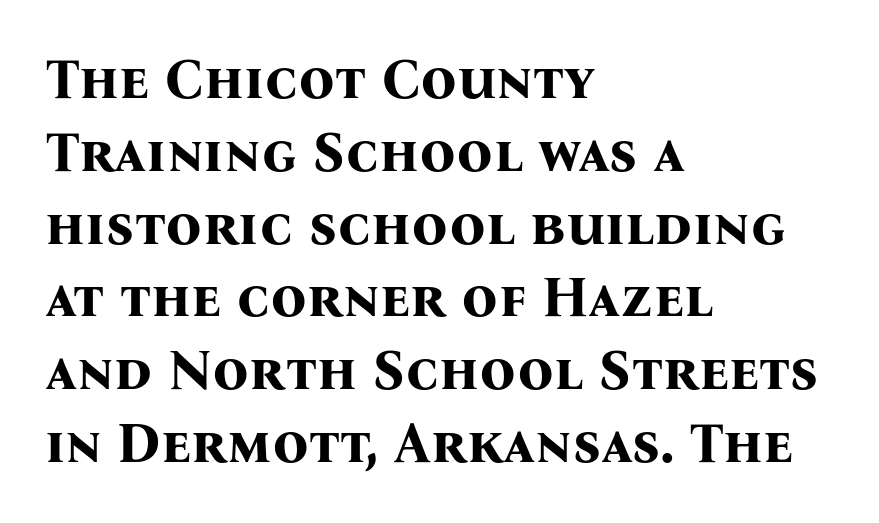
{"serif": "yes", "italic": "no", "bold": "yes", "weight": "bold", "width": "normal", "stroke_contrast": "medium", "x_height": "medium", "monospaced": "no", "underline": "no", "align": "left", "line_spacing": "normal", "line_spacing_ratio": 1.3, "letter_spacing": "normal", "letter_spacing_em": 0.0, "glyph_px": 56}
